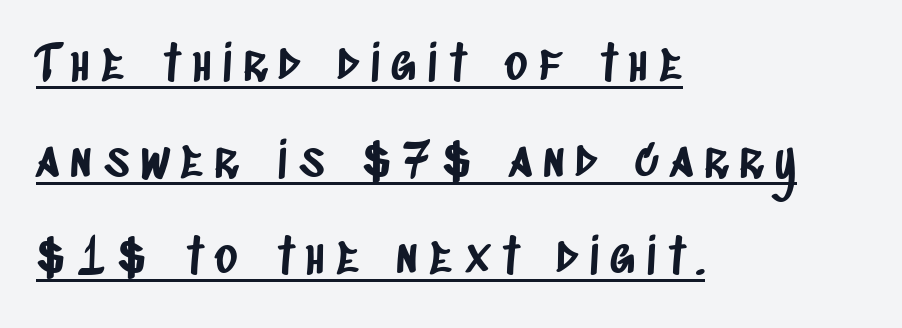
Q: Is the typeface a serif or a sans-serif typeface? A: Sans-serif.
Q: Is the text underlined? A: Yes.
Q: How is the paragraph aligned? A: Left-aligned.
Q: Is the spacing between letters normal or unusually wide? A: Unusually wide.
Q: Is the spacing between lines tight, normal or loose? A: Loose.
Q: Width (condensed, normal, or wide)? A: Condensed.
Q: Stroke contrast? A: Low.
Q: x-height? A: Large.
Q: Monospaced? A: No.
